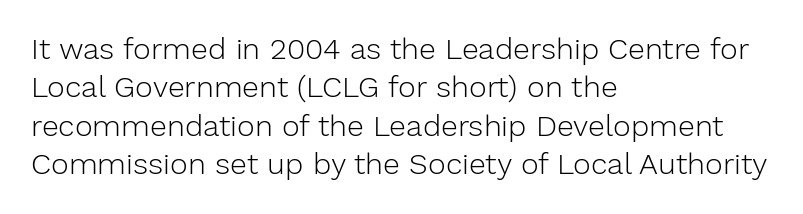
{"serif": "no", "italic": "no", "bold": "no", "weight": "light", "width": "normal", "stroke_contrast": "low", "x_height": "medium", "monospaced": "no", "underline": "no", "align": "left", "line_spacing": "normal", "line_spacing_ratio": 1.28, "letter_spacing": "normal", "letter_spacing_em": 0.0, "glyph_px": 30}
